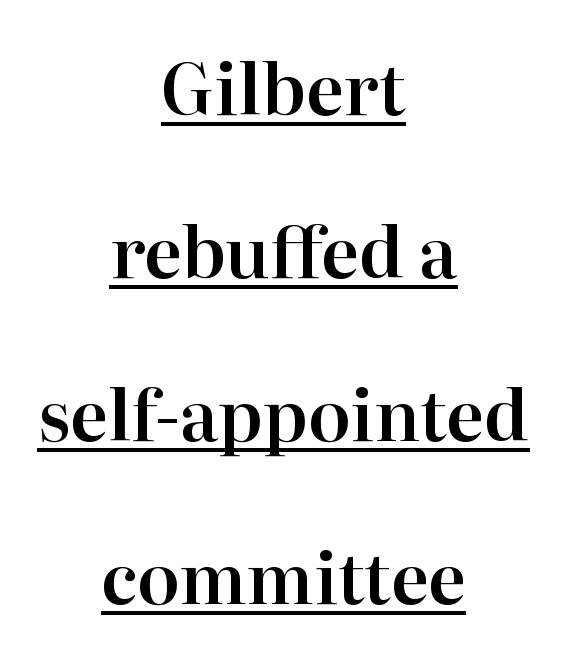
Q: Is the text italic (slanted)? A: No, it is upright.
Q: Is the typeface a serif or a sans-serif typeface? A: Serif.
Q: Is the text underlined? A: Yes.
Q: How is the paragraph aligned? A: Centered.
Q: Is the spacing between letters normal or unusually wide? A: Normal.
Q: Is the spacing between lines tight, normal or loose? A: Loose.
Q: Width (condensed, normal, or wide)? A: Normal.
Q: Stroke contrast? A: High.
Q: x-height? A: Medium.
Q: Monospaced? A: No.
